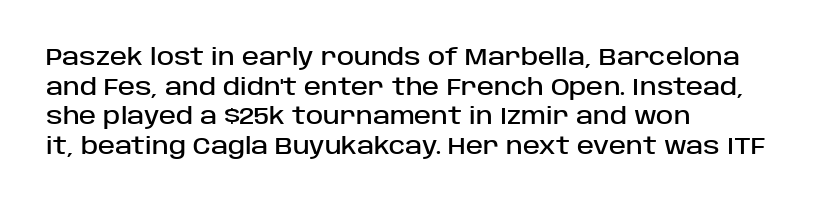
Q: Is the text italic (slanted)? A: No, it is upright.
Q: Is the text underlined? A: No.
Q: How is the paragraph aligned? A: Left-aligned.
Q: Is the spacing between letters normal or unusually wide? A: Normal.
Q: Is the spacing between lines tight, normal or loose? A: Normal.
